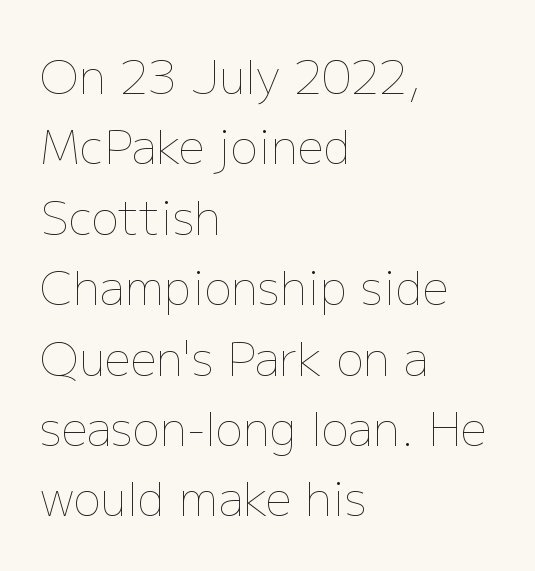
The typesetting does not lean heavy: it is not bold. When letters stand straight like this, we call the style roman or upright. Between one letter and the next there's only the usual sliver of space. Varying glyph widths throughout — classic text-font behaviour. Line spacing here is normal. A classic flush-left, rag-right setting is used for this passage.
